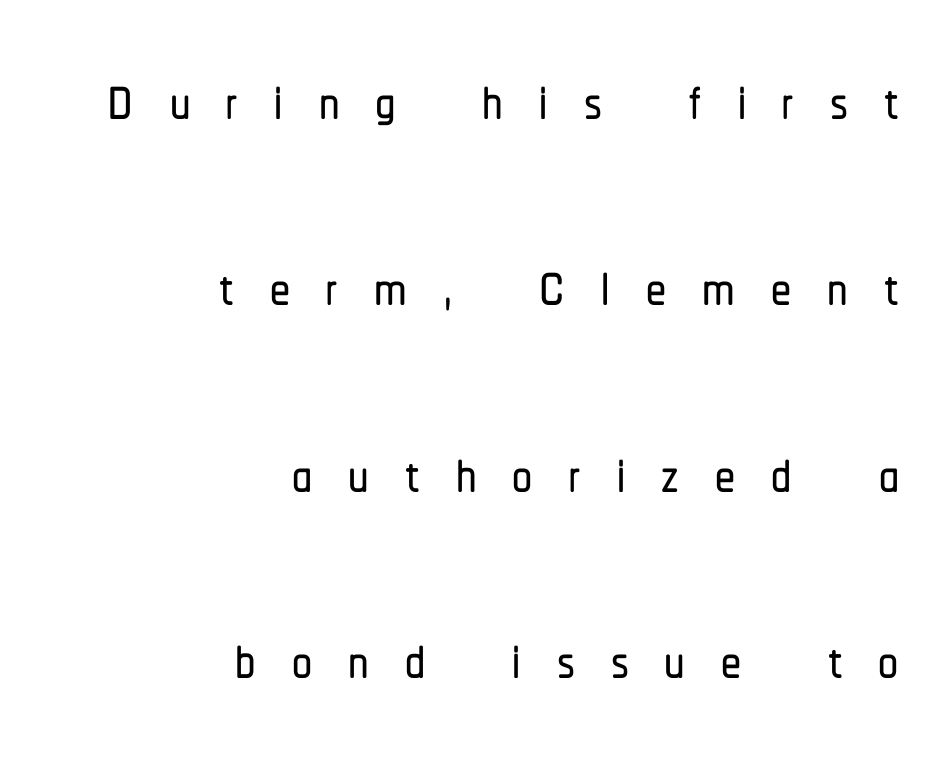
{"serif": "no", "italic": "no", "width": "condensed", "stroke_contrast": "low", "x_height": "medium", "monospaced": "no", "underline": "no", "align": "right", "line_spacing": "loose", "line_spacing_ratio": 2.33, "letter_spacing": "wide", "letter_spacing_em": 0.45, "glyph_px": 80}
